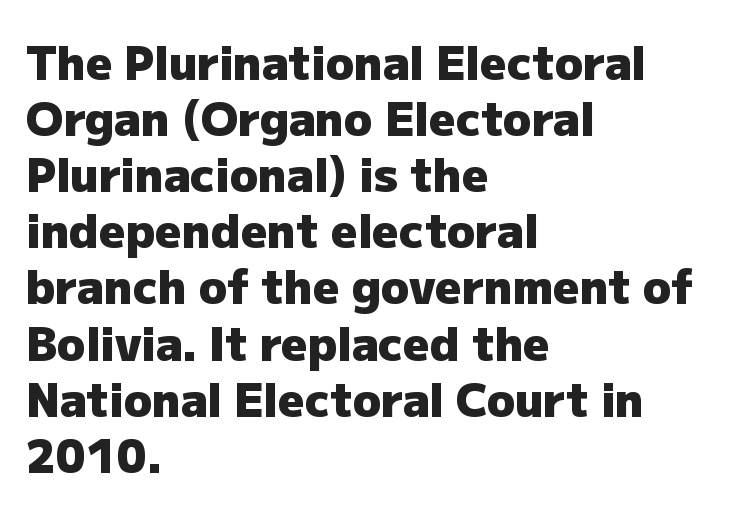
The compositor pushed each line to the left boundary. Only glyphs here, with clear space below each row. Tracking value appears to be zero — textbook default spacing. This sample has the flowing, uneven cadence of proportional lettering.
